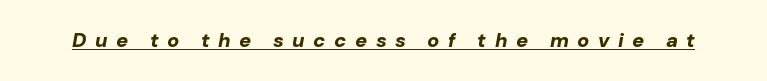
Summary of weight: heavy, a full bold. Has an underline been added? It has. Is the letter spacing exaggerated? Yes — the characters are pushed far apart. A typesetter would mark this as italic.
